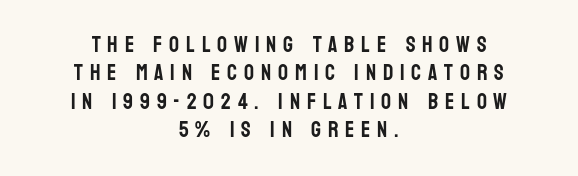
Underline: absent. Short note: letters widely spaced. Nope, not italic — everything's standing straight. The lines sit at an ordinary, default distance from one another. Visually the block forms a symmetrical silhouette, jagged on both flanks.
